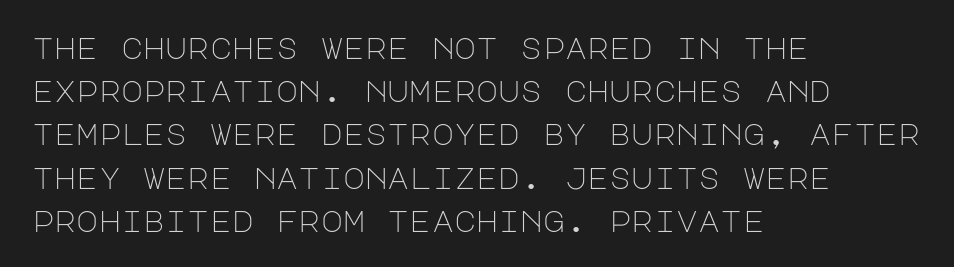
The image shows 30 px light sans-serif type, upright; set left-aligned, normal line spacing (1.44x), normal letter spacing, not underlined; low stroke contrast and a large x-height.
